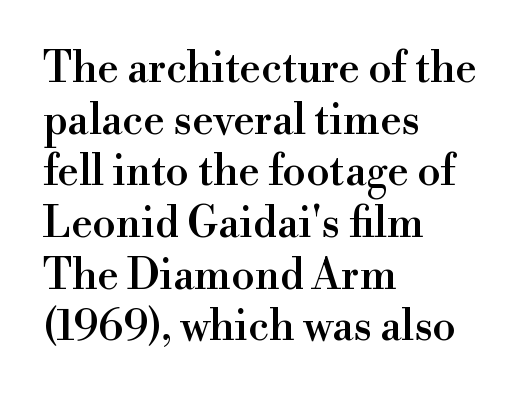
Words appear dense and cohesive because spacing is normal. Is the block centered? No — it sits flush against the left margin. Notice how the stems are strictly vertical — no italics here. No word sits above an underline. To sum up the face: it has serifs. Looks like regular typesetting: each glyph gets only the width it needs.
